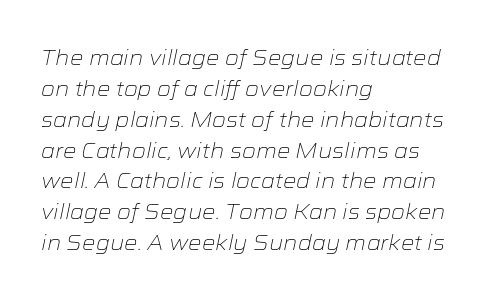
The image shows 21 px text type, italic (leaning right); set left-aligned, normal line spacing (1.47x), normal letter spacing, not underlined.
